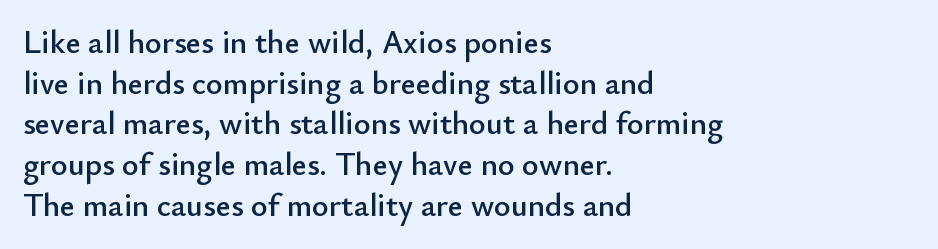
Does the copy run flush right? No — it runs flush left. The glyphs are unaccompanied by any horizontal stroke below them. The rendering keeps characters at their native spacing. Here the designer chose a conventional face with non-uniform glyph widths.
